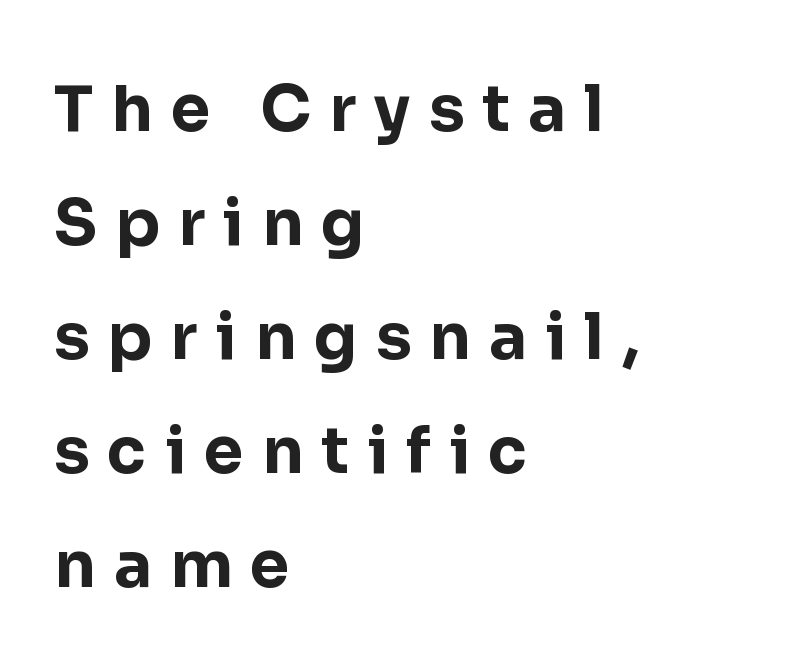
When letters stand straight like this, we call the style roman or upright. The passage shown is typeset with a sans-serif family. Note the varied advance widths — an 'i' is clearly narrower than an 'm'. The space beneath each line is pristine and unruled. If you drew a ruler down the left edge, every line would touch it. These words are printed bold, with thick strokes throughout.
